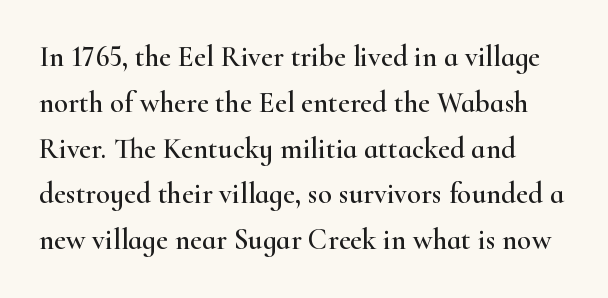
{"serif": "yes", "italic": "no", "width": "wide", "stroke_contrast": "high", "x_height": "small", "monospaced": "no", "underline": "no", "align": "left", "line_spacing": "normal", "line_spacing_ratio": 1.58, "letter_spacing": "normal", "letter_spacing_em": 0.0, "glyph_px": 29}
